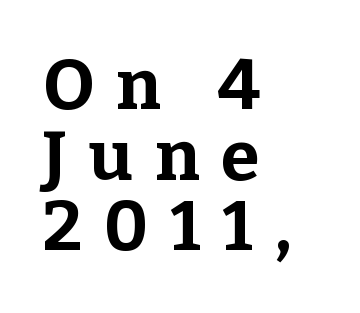
{"serif": "yes", "italic": "no", "bold": "yes", "weight": "bold", "width": "normal", "stroke_contrast": "low", "x_height": "medium", "monospaced": "no", "underline": "no", "align": "left", "line_spacing": "tight", "line_spacing_ratio": 1.01, "letter_spacing": "wide", "letter_spacing_em": 0.31, "glyph_px": 70}
